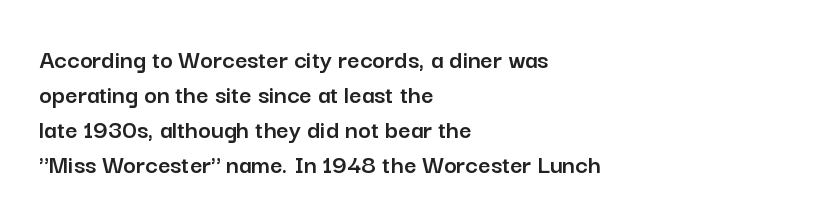
In CSS terms this would be text-align: left. Does the lettering tilt? It doesn't — this is upright. The strip under each line holds only bare page. Each word holds together tightly as a unit, with standard inter-letter gaps. These lines sit exactly where default settings would place them.
